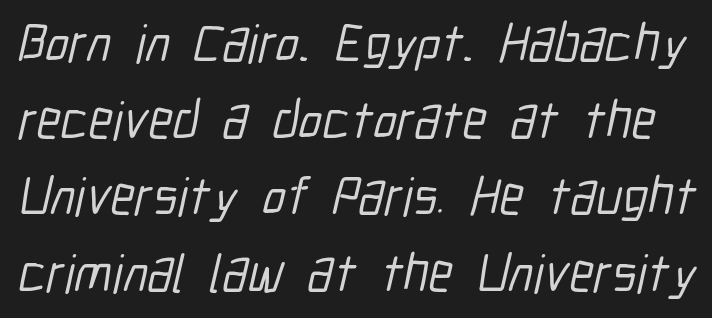
Serifs: no, the terminals of the letterforms are clean. Plain, unruled lines of type. Each letter keeps its own natural width here, so spacing adapts to shape. Horizontal bands of white between lines are of average thickness. Tracking here is standard; glyphs follow each other at the usual distance.
